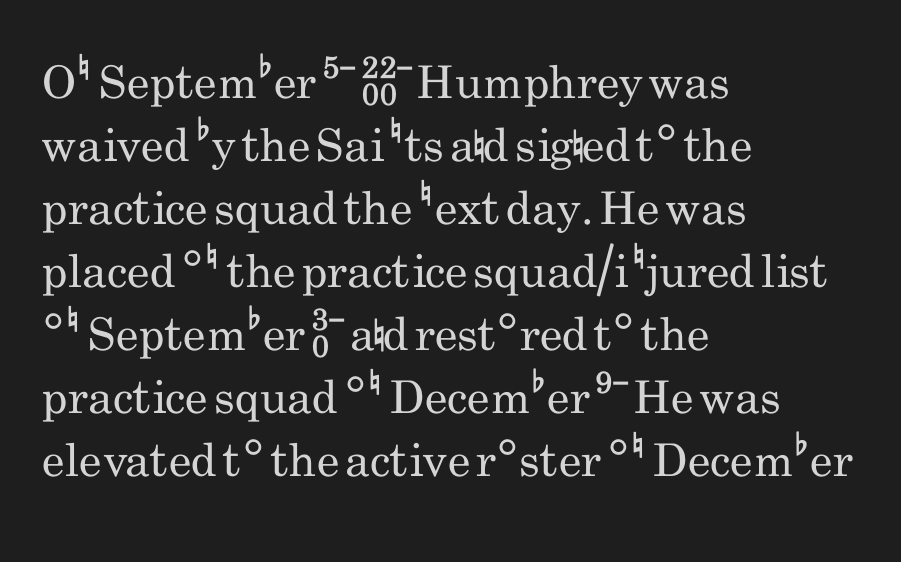
{"serif": "no", "italic": "no", "bold": "no", "weight": "regular", "width": "condensed", "stroke_contrast": "low", "x_height": "small", "monospaced": "no", "underline": "no", "align": "left", "line_spacing": "normal", "line_spacing_ratio": 1.4, "letter_spacing": "normal", "letter_spacing_em": 0.0, "glyph_px": 45}
